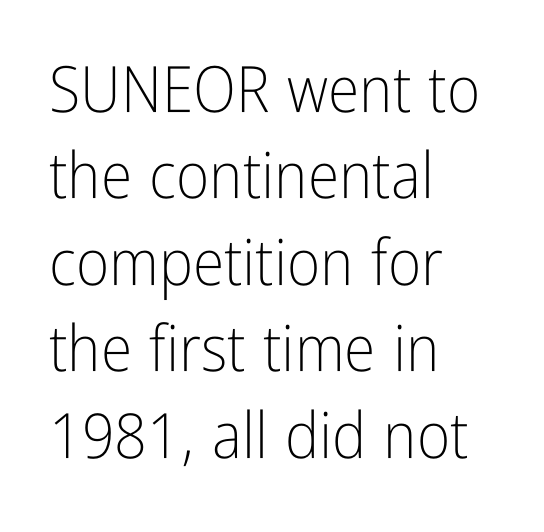
Q: Is the text bold? A: No.
Q: Is the text italic (slanted)? A: No, it is upright.
Q: Is the typeface a serif or a sans-serif typeface? A: Sans-serif.
Q: Is the text underlined? A: No.
Q: How is the paragraph aligned? A: Left-aligned.
Q: Is the spacing between letters normal or unusually wide? A: Normal.
Q: Is the spacing between lines tight, normal or loose? A: Normal.
Q: Width (condensed, normal, or wide)? A: Condensed.
Q: Stroke contrast? A: Low.
Q: x-height? A: Medium.
Q: Monospaced? A: No.
